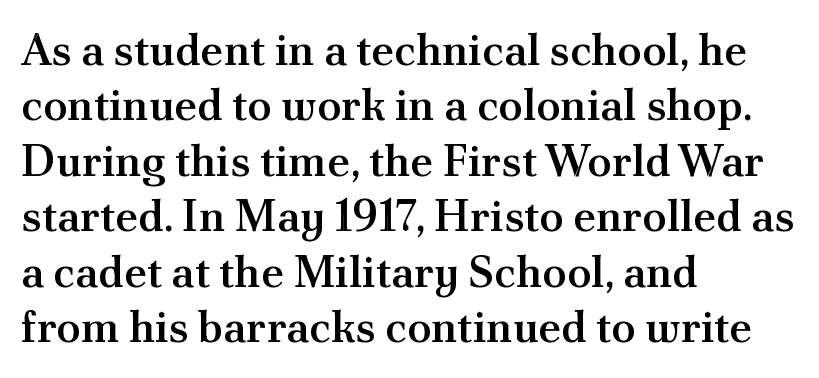
Q: Is the text bold? A: Semi-bold.
Q: Is the text italic (slanted)? A: No, it is upright.
Q: Is the typeface a serif or a sans-serif typeface? A: Serif.
Q: Is the text underlined? A: No.
Q: How is the paragraph aligned? A: Left-aligned.
Q: Is the spacing between letters normal or unusually wide? A: Normal.
Q: Is the spacing between lines tight, normal or loose? A: Normal.
Q: Width (condensed, normal, or wide)? A: Normal.
Q: Stroke contrast? A: Medium.
Q: x-height? A: Small.
Q: Monospaced? A: No.
